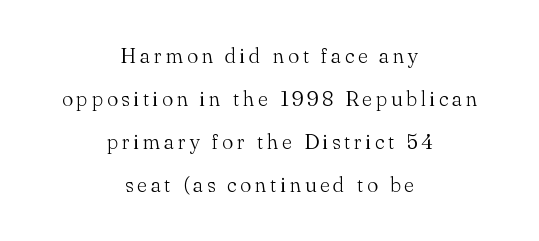
Q: Is the text bold? A: No.
Q: Is the text italic (slanted)? A: No, it is upright.
Q: Is the text underlined? A: No.
Q: How is the paragraph aligned? A: Centered.
Q: Is the spacing between lines tight, normal or loose? A: Loose.
